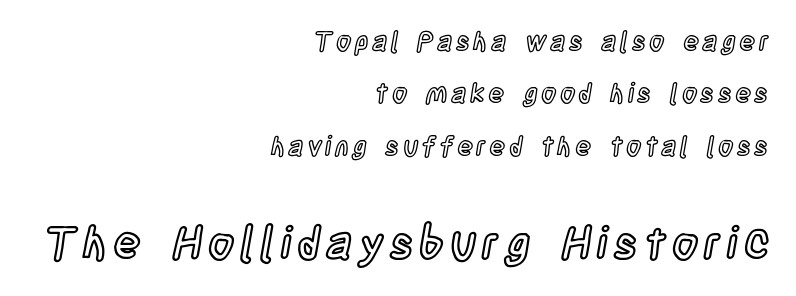
The passage shown is typed in a proportional face where columns would drift. Which chunk is bigger? The second one — the bottom block dwarfs the top. Descenders hang freely into open space.
